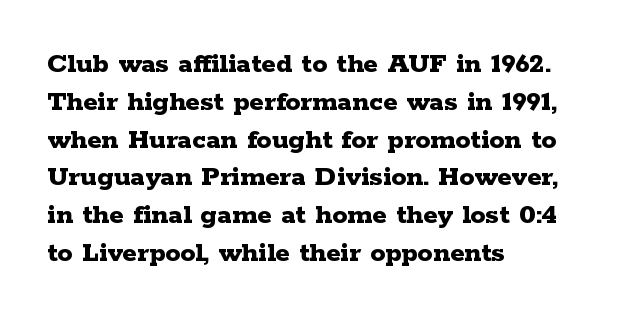
{"serif": "yes", "italic": "no", "bold": "yes", "weight": "bold", "width": "wide", "stroke_contrast": "low", "x_height": "medium", "monospaced": "no", "underline": "no", "align": "left", "line_spacing": "normal", "line_spacing_ratio": 1.26, "letter_spacing": "normal", "letter_spacing_em": 0.0, "glyph_px": 30}
